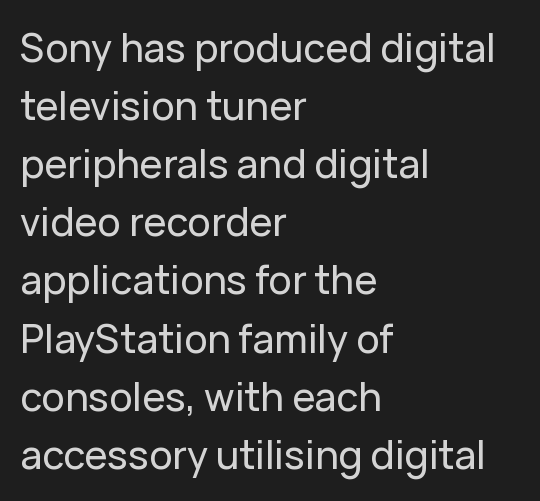
The strip under each line holds only bare page. Horizontally, the lines are justified to the leading edge only. What kind of face is this? One without serifs — a sans. The rows are spaced the way most documents space them. The type sits square on the baseline with zero lean. Letter spacing: default.
